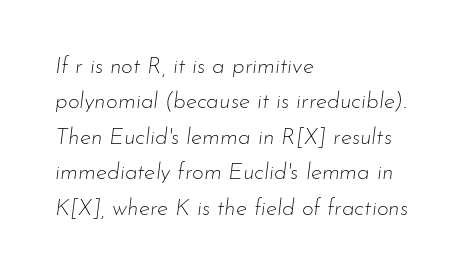
{"italic": "yes", "lean": "right", "slant_degrees": 7, "bold": "no", "underline": "no", "align": "left", "line_spacing": "normal", "line_spacing_ratio": 1.54, "letter_spacing": "normal", "letter_spacing_em": 0.0, "glyph_px": 23}
